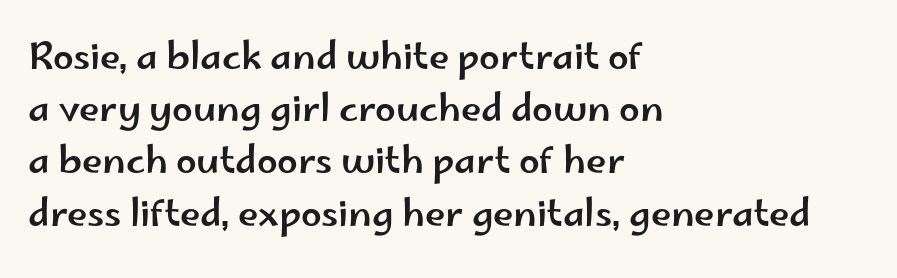
Q: Is the text italic (slanted)? A: No, it is upright.
Q: Is the typeface a serif or a sans-serif typeface? A: Sans-serif.
Q: Is the text underlined? A: No.
Q: How is the paragraph aligned? A: Left-aligned.
Q: Is the spacing between letters normal or unusually wide? A: Normal.
Q: Is the spacing between lines tight, normal or loose? A: Normal.
Q: Width (condensed, normal, or wide)? A: Wide.
Q: Stroke contrast? A: Low.
Q: x-height? A: Small.
Q: Monospaced? A: No.
